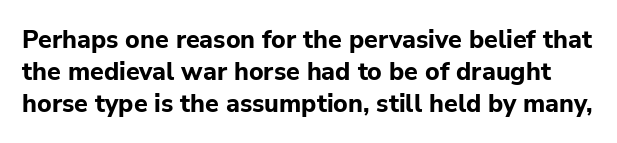
{"italic": "no", "bold": "yes", "underline": "no", "line_spacing": "normal", "line_spacing_ratio": 1.28, "letter_spacing": "normal", "letter_spacing_em": 0.0, "glyph_px": 25}
